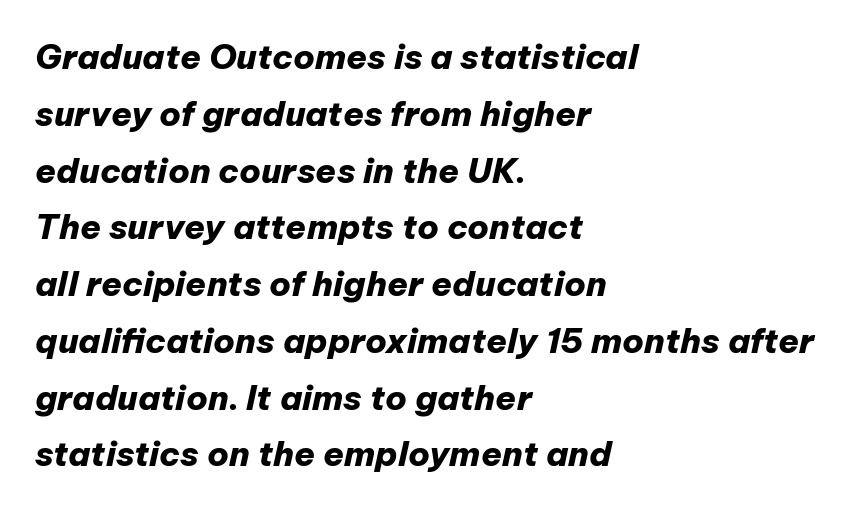
The image shows 34 px heavy type, italic (leaning right); set left-aligned, normal line spacing (1.67x), normal letter spacing, not underlined; low stroke contrast and a medium x-height.
